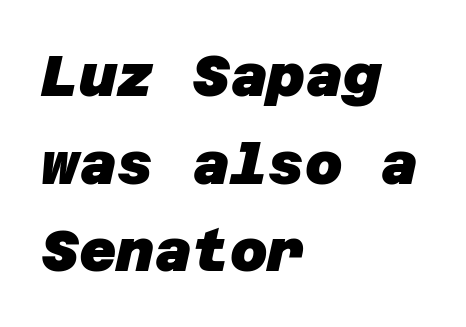
The image shows 58 px heavy sans-serif type; set left-aligned, normal line spacing (1.51x), normal letter spacing, not underlined; low stroke contrast and a large x-height.
